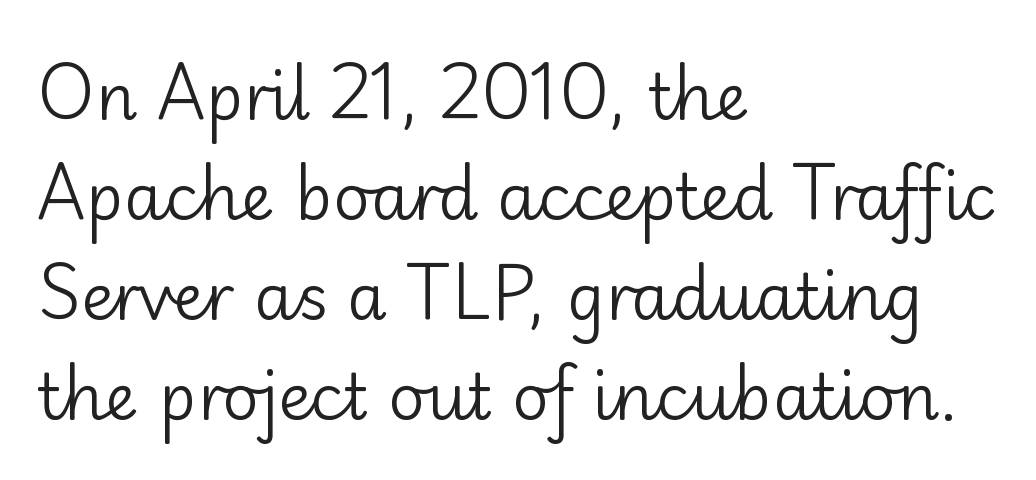
These lines are rendered in a variable-pitch font. Ink coverage per letter is moderate at most. How are the letters spaced? Ordinarily, with no added tracking. The space beneath each line is pristine and unruled. Posture: vertical.
